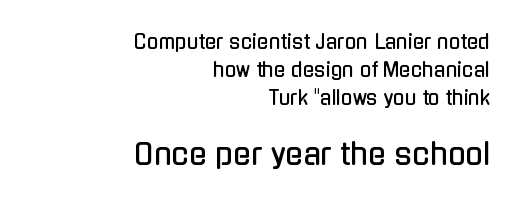
The image shows 29 px condensed sans-serif type, upright; set right-aligned, normal line spacing (1.48x), normal letter spacing, not underlined; the second (bottom) block is 1.53x larger; low stroke contrast and a medium x-height.
